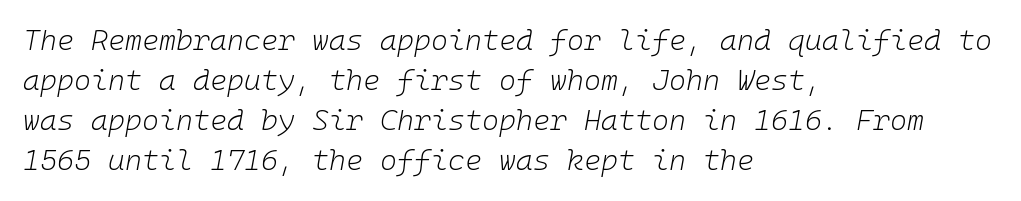
The image shows 29 px light type, italic (leaning right), monospaced; set left-aligned, normal line spacing (1.38x), normal letter spacing, not underlined; low stroke contrast and a medium x-height.
